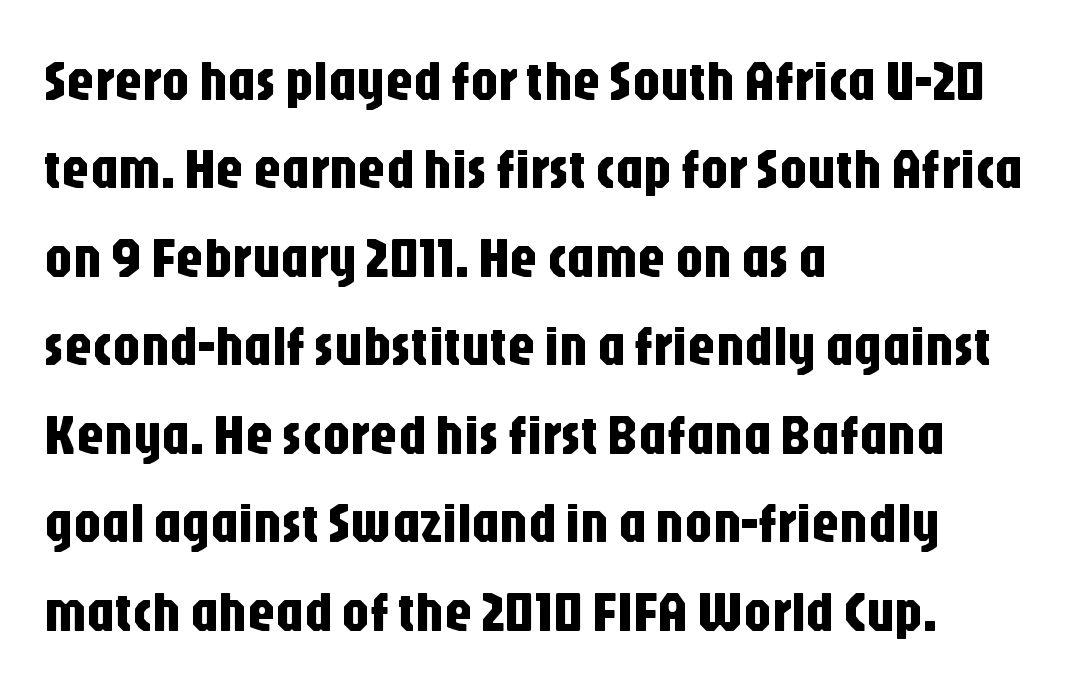
The lettering stays uniformly vertical, giving the passage a roman look. Horizontal bands of white between lines are of average thickness. Underline: absent. The face used here is proportionally spaced, like ordinary book or web type. The rendering keeps characters at their native spacing.
